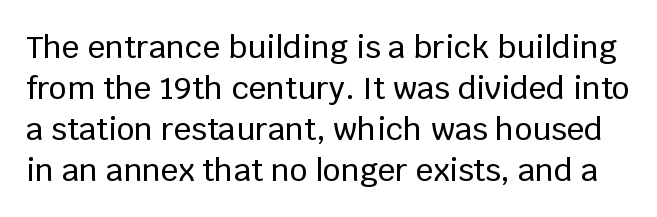
Q: Is the text italic (slanted)? A: No, it is upright.
Q: Is the typeface a serif or a sans-serif typeface? A: Sans-serif.
Q: Is the text underlined? A: No.
Q: Is the spacing between letters normal or unusually wide? A: Normal.
Q: Is the spacing between lines tight, normal or loose? A: Normal.
Q: Width (condensed, normal, or wide)? A: Normal.
Q: Stroke contrast? A: Low.
Q: x-height? A: Large.
Q: Monospaced? A: No.
